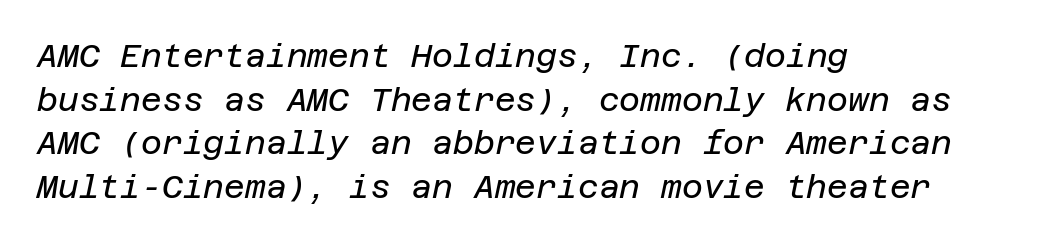
The image shows 32 px regular-weight type, italic (leaning right); set left-aligned, normal line spacing (1.36x), normal letter spacing, not underlined; low stroke contrast and a large x-height.
